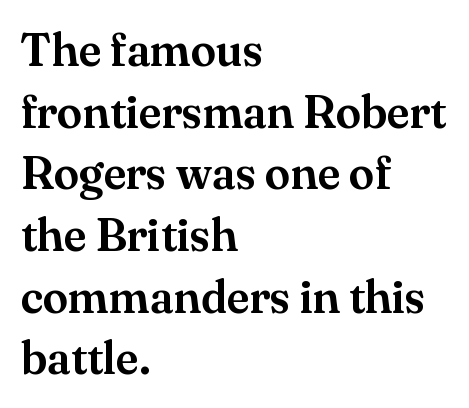
Beneath every word, the page is bare. Upright lettering throughout. Spacing verdict: proportional, widths tailored to each character. Horizontally, the lines are justified to the leading edge only. The horizontal fit of the characters is conventional and even.
